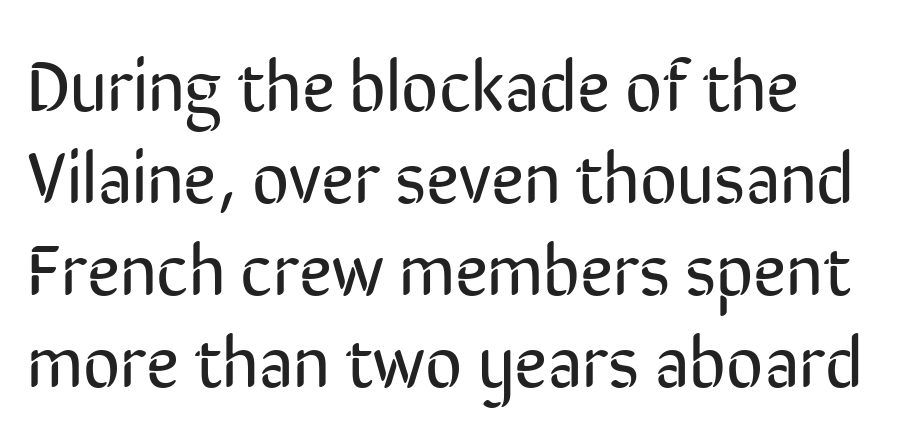
Q: Is the text bold? A: No.
Q: Is the text italic (slanted)? A: No, it is upright.
Q: Is the typeface a serif or a sans-serif typeface? A: Sans-serif.
Q: Is the text underlined? A: No.
Q: Is the spacing between letters normal or unusually wide? A: Normal.
Q: Is the spacing between lines tight, normal or loose? A: Normal.
Q: Width (condensed, normal, or wide)? A: Condensed.
Q: Stroke contrast? A: Low.
Q: x-height? A: Medium.
Q: Monospaced? A: No.
